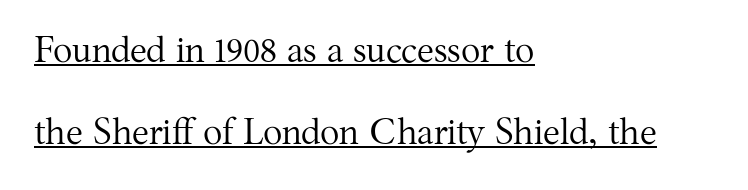
{"serif": "yes", "italic": "no", "bold": "no", "weight": "regular", "width": "normal", "stroke_contrast": "medium", "x_height": "medium", "monospaced": "no", "underline": "yes", "align": "left", "line_spacing": "loose", "line_spacing_ratio": 2.28, "letter_spacing": "normal", "letter_spacing_em": 0.0, "glyph_px": 36}
